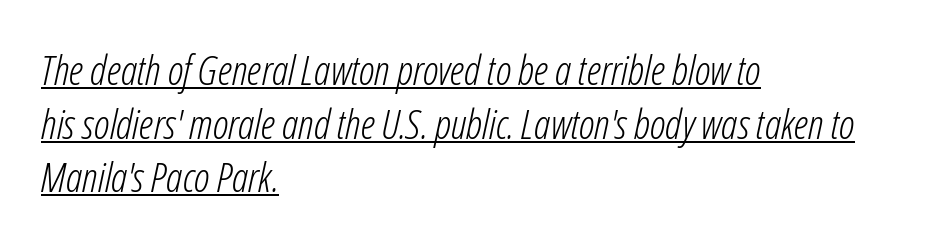
The image shows 41 px light, condensed type, italic (leaning right); set left-aligned, normal line spacing (1.31x), normal letter spacing, underlined; low stroke contrast and a medium x-height.
